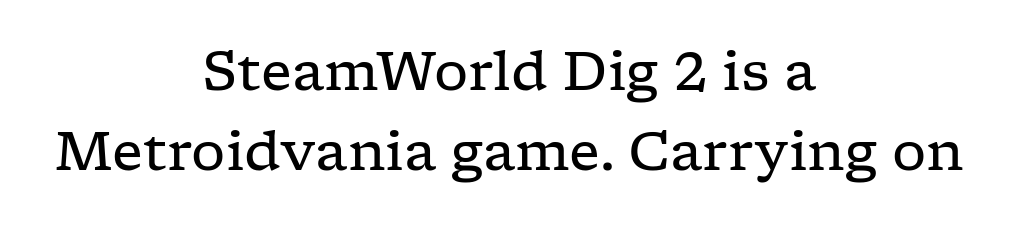
{"serif": "yes", "italic": "no", "bold": "no", "weight": "regular", "width": "wide", "stroke_contrast": "low", "x_height": "medium", "monospaced": "no", "underline": "no", "align": "center", "line_spacing": "normal", "line_spacing_ratio": 1.49, "letter_spacing": "normal", "letter_spacing_em": 0.0, "glyph_px": 54}
